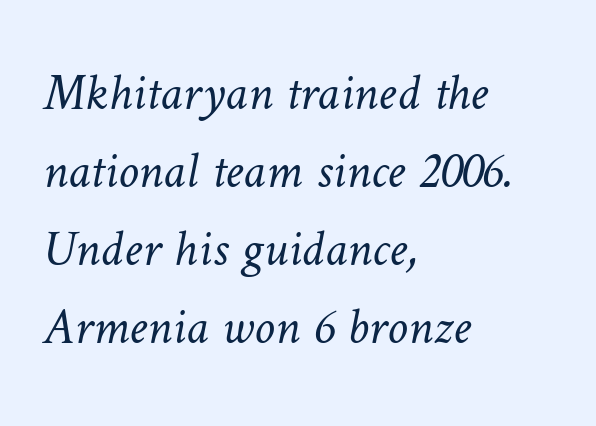
Q: Is the text bold? A: No.
Q: Is the text underlined? A: No.
Q: How is the paragraph aligned? A: Left-aligned.
Q: Is the spacing between letters normal or unusually wide? A: Normal.
Q: Is the spacing between lines tight, normal or loose? A: Normal.
Q: Width (condensed, normal, or wide)? A: Normal.
Q: Stroke contrast? A: Low.
Q: x-height? A: Medium.
Q: Monospaced? A: No.
